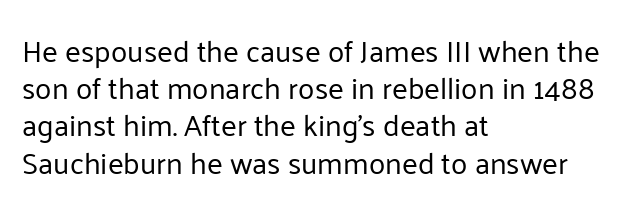
Q: Is the text bold? A: No.
Q: Is the text italic (slanted)? A: No, it is upright.
Q: Is the typeface a serif or a sans-serif typeface? A: Sans-serif.
Q: Is the text underlined? A: No.
Q: How is the paragraph aligned? A: Left-aligned.
Q: Is the spacing between letters normal or unusually wide? A: Normal.
Q: Width (condensed, normal, or wide)? A: Normal.
Q: Stroke contrast? A: Low.
Q: x-height? A: Medium.
Q: Monospaced? A: No.
